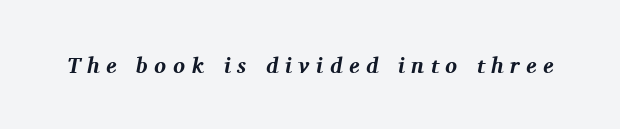
Look at the stroke-to-counter ratio: heavy, a bold. The glyphs look as if they've been sheared to an angle. Decoration check: the copy has no underline. Someone cranked the tracking dial way up on this one.
